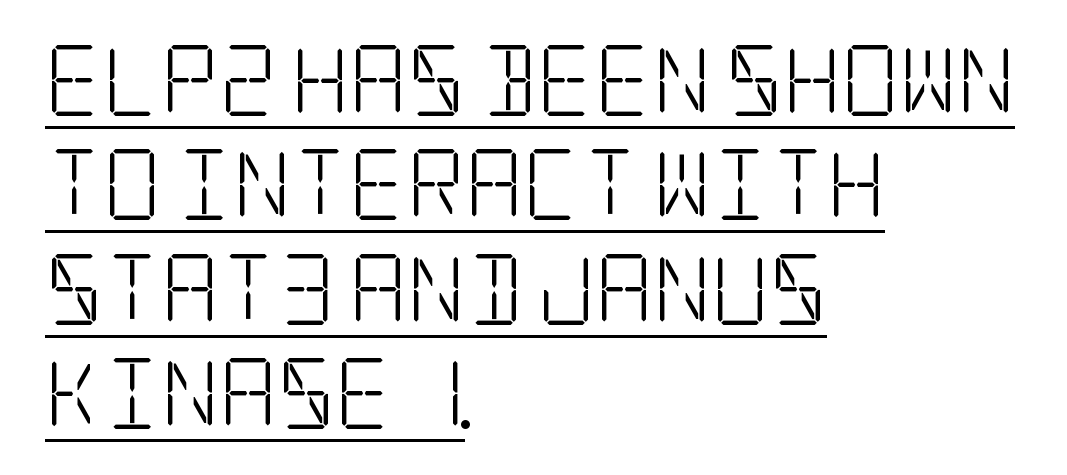
The weight tops out at a normal text grade. Is there any slant? The stems are plumb. Casual observation: everything's shoved over to the left. Is there an underline? Yes — a line sits under the letters. Letterform terminals end in serifs throughout the passage.
